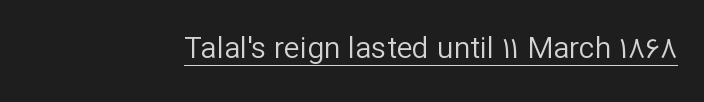
The image shows 30 px regular-weight sans-serif type, upright; set normal letter spacing, underlined; low stroke contrast and a medium x-height.
